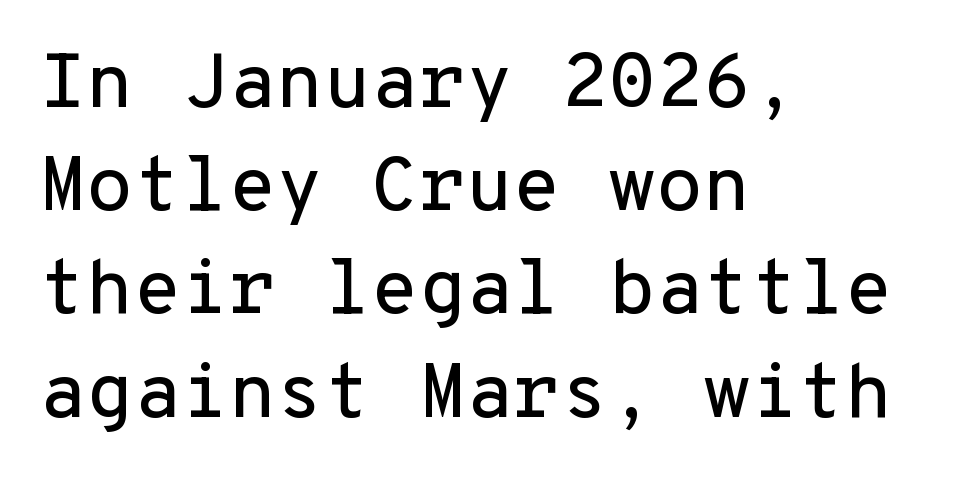
Q: Is the text italic (slanted)? A: No, it is upright.
Q: Is the typeface a serif or a sans-serif typeface? A: Sans-serif.
Q: Is the text underlined? A: No.
Q: How is the paragraph aligned? A: Left-aligned.
Q: Is the spacing between letters normal or unusually wide? A: Normal.
Q: Is the spacing between lines tight, normal or loose? A: Normal.
Q: Width (condensed, normal, or wide)? A: Normal.
Q: Stroke contrast? A: Low.
Q: x-height? A: Medium.
Q: Monospaced? A: Yes.
